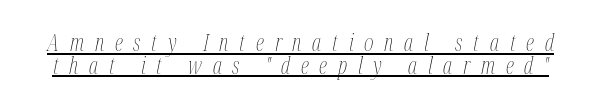
The image shows 23 px text type, italic (leaning right); set tight line spacing (0.98x), unusually wide letter spacing (+0.47 em), underlined.
